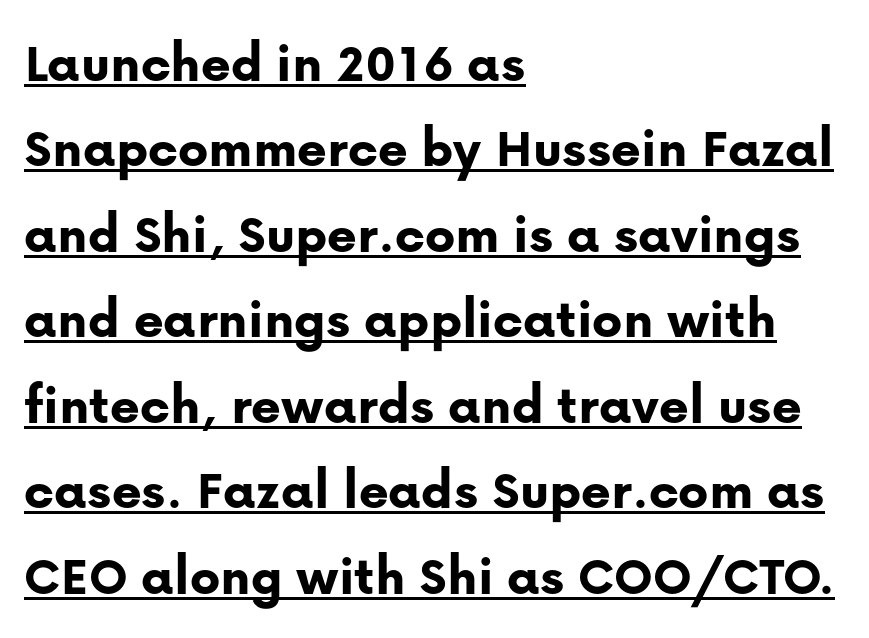
Each new line begins a customary step beneath the previous one. Each glyph is drawn with heavy, bold strokes. Compared with typical body copy, the letter spacing here is the same. The rendering shows plain stroke endings on the letterforms — a sans-serif design. Students, observe the line beneath the letters — that is underlining. It's the straight-up-and-down kind of type.
